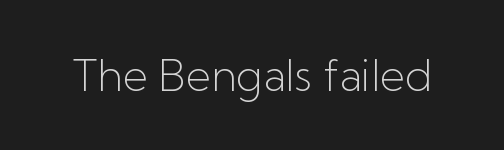
The image shows 43 px light sans-serif type, upright; set normal letter spacing, not underlined; low stroke contrast and a medium x-height.
